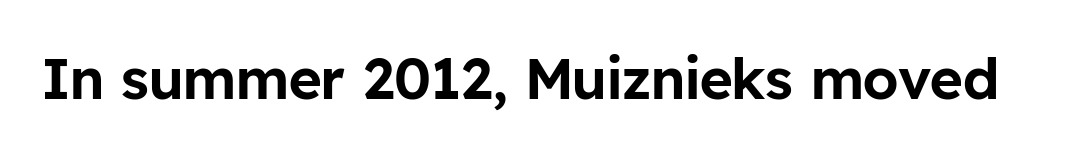
The image shows 57 px sans-serif type, upright; set normal letter spacing, not underlined; low stroke contrast and a medium x-height.
